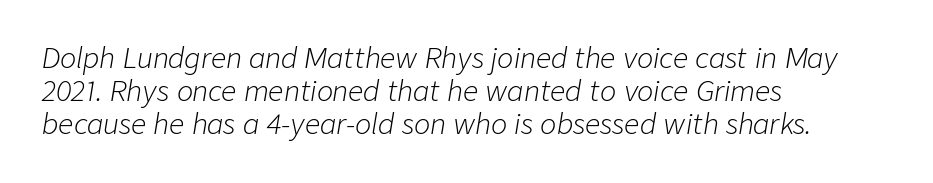
{"italic": "yes", "lean": "right", "slant_degrees": 9, "bold": "no", "underline": "no", "align": "left", "line_spacing_ratio": 1.22, "letter_spacing": "normal", "letter_spacing_em": 0.0, "glyph_px": 27}
